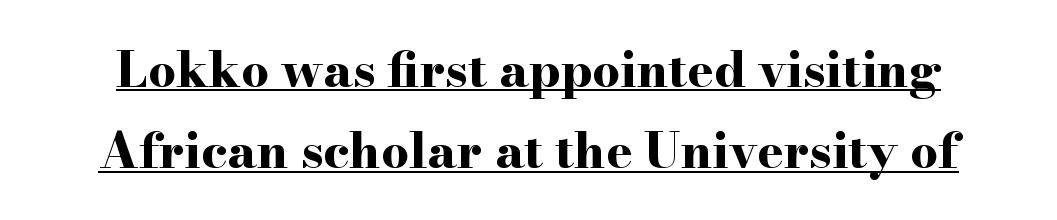
Q: Is the text bold? A: Yes.
Q: Is the text italic (slanted)? A: No, it is upright.
Q: Is the typeface a serif or a sans-serif typeface? A: Serif.
Q: Is the text underlined? A: Yes.
Q: Is the spacing between letters normal or unusually wide? A: Normal.
Q: Is the spacing between lines tight, normal or loose? A: Normal.
Q: Width (condensed, normal, or wide)? A: Wide.
Q: Stroke contrast? A: High.
Q: x-height? A: Small.
Q: Monospaced? A: No.
